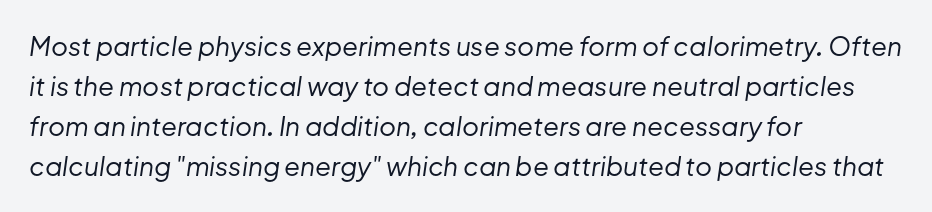
Q: Is the text bold? A: No.
Q: Is the text italic (slanted)? A: Yes, it leans right by about 8 degrees.
Q: Is the text underlined? A: No.
Q: How is the paragraph aligned? A: Left-aligned.
Q: Is the spacing between letters normal or unusually wide? A: Normal.
Q: Is the spacing between lines tight, normal or loose? A: Normal.
